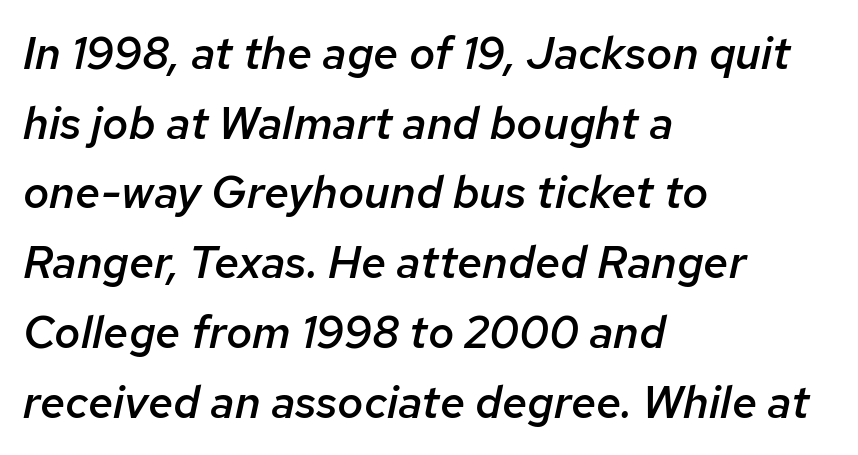
The image shows 45 px semibold type, italic (leaning right); set left-aligned, normal line spacing (1.55x), normal letter spacing, not underlined; low stroke contrast and a medium x-height.
